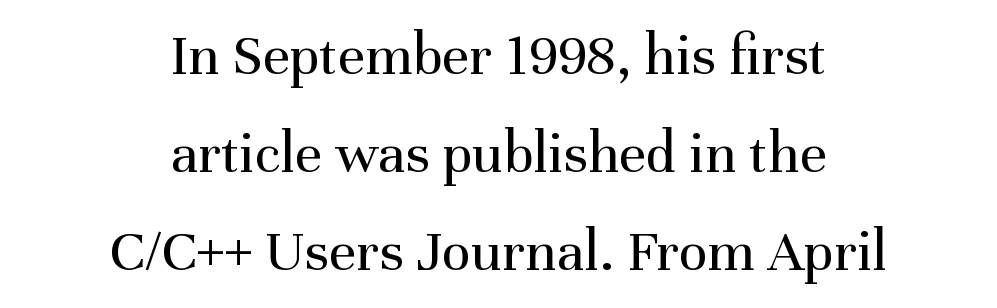
The image shows 60 px regular-weight serif type, upright; set centered, normal line spacing (1.63x), normal letter spacing, not underlined; medium stroke contrast and a medium x-height.
